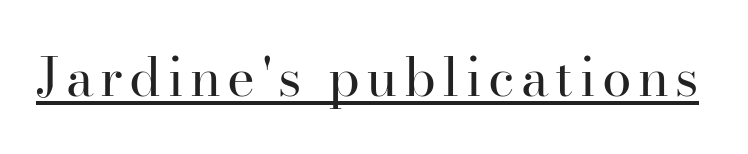
The passage shown is typeset with a serif family. The letters stand upright; this is a roman face. The letters look calm and open, with moderate or lighter stems. This is underlined copy, the kind a proofreader might mark for attention.
